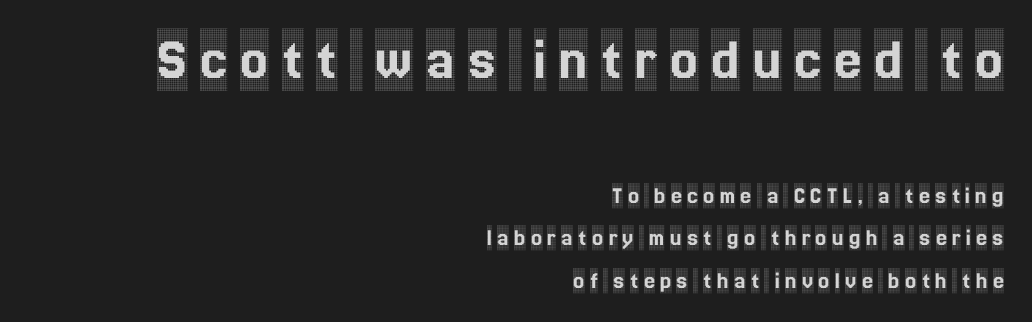
Q: Is the text italic (slanted)? A: No, it is upright.
Q: Is the typeface a serif or a sans-serif typeface? A: Serif.
Q: Is the text underlined? A: No.
Q: How is the paragraph aligned? A: Right-aligned.
Q: Is the spacing between letters normal or unusually wide? A: Unusually wide.
Q: Is the spacing between lines tight, normal or loose? A: Normal.
Q: Which block of text is set in a larger size, the first (top) or the second (bottom)? A: The first (top) one.
Q: Width (condensed, normal, or wide)? A: Condensed.
Q: x-height? A: Large.
Q: Monospaced? A: No.
